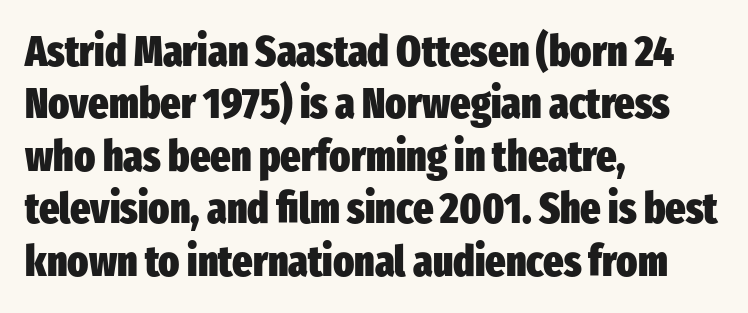
These lines are rendered in a variable-pitch font. The rendering anchors every line to the left-hand side. Stroke terminals: plain, sans-serif. Designer's note — italics off, roman on. The letters are bold, with thick, heavy strokes. No extra tracking has been applied to these lines.
